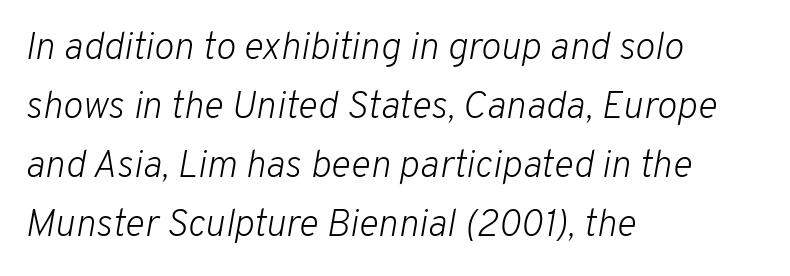
Q: Is the text bold? A: No.
Q: Is the text italic (slanted)? A: Yes, it leans right by about 10 degrees.
Q: Is the text underlined? A: No.
Q: How is the paragraph aligned? A: Left-aligned.
Q: Is the spacing between letters normal or unusually wide? A: Normal.
Q: Is the spacing between lines tight, normal or loose? A: Normal.
Q: Width (condensed, normal, or wide)? A: Normal.
Q: Stroke contrast? A: Low.
Q: x-height? A: Medium.
Q: Monospaced? A: No.
